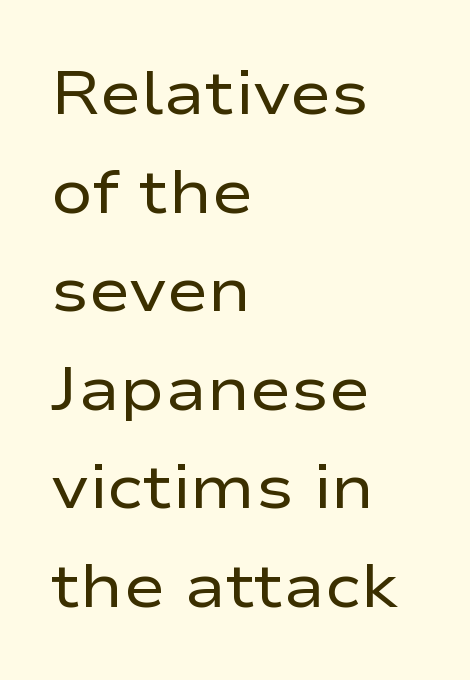
{"serif": "no", "italic": "no", "bold": "no", "weight": "regular", "width": "wide", "stroke_contrast": "low", "x_height": "medium", "monospaced": "no", "underline": "no", "align": "left", "line_spacing": "normal", "line_spacing_ratio": 1.59, "letter_spacing": "normal", "letter_spacing_em": 0.0, "glyph_px": 62}
